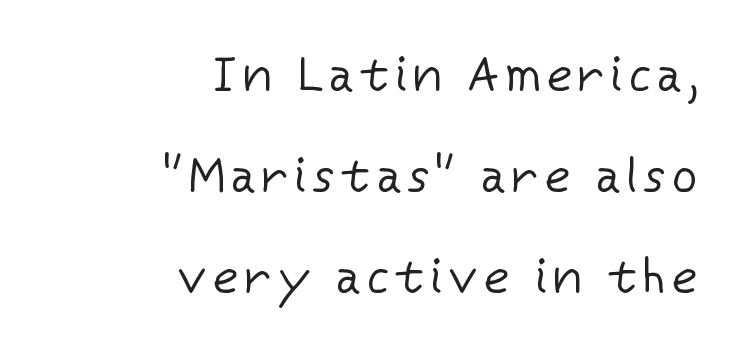
The image shows 49 px regular-weight sans-serif type, upright; set right-aligned, loose line spacing (2.06x), not underlined; low stroke contrast and a medium x-height.
